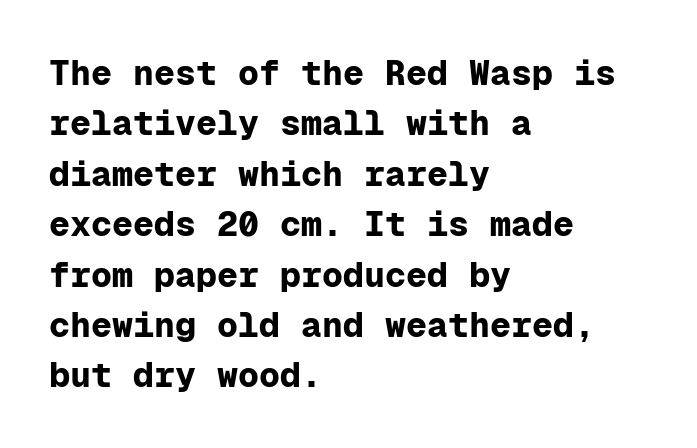
Q: Is the text bold? A: Yes.
Q: Is the text italic (slanted)? A: No, it is upright.
Q: Is the typeface a serif or a sans-serif typeface? A: Sans-serif.
Q: Is the text underlined? A: No.
Q: How is the paragraph aligned? A: Left-aligned.
Q: Is the spacing between letters normal or unusually wide? A: Normal.
Q: Is the spacing between lines tight, normal or loose? A: Normal.
Q: Width (condensed, normal, or wide)? A: Normal.
Q: Stroke contrast? A: Low.
Q: x-height? A: Medium.
Q: Monospaced? A: Yes.
